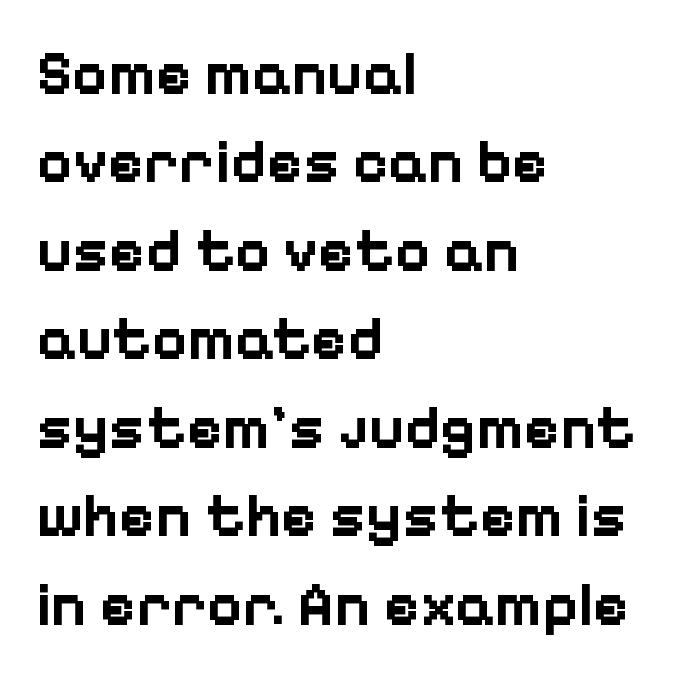
{"serif": "no", "italic": "no", "bold": "yes", "weight": "bold", "width": "normal", "stroke_contrast": "low", "x_height": "medium", "monospaced": "no", "underline": "no", "align": "left", "line_spacing": "normal", "line_spacing_ratio": 1.45, "letter_spacing": "normal", "letter_spacing_em": 0.0, "glyph_px": 61}
